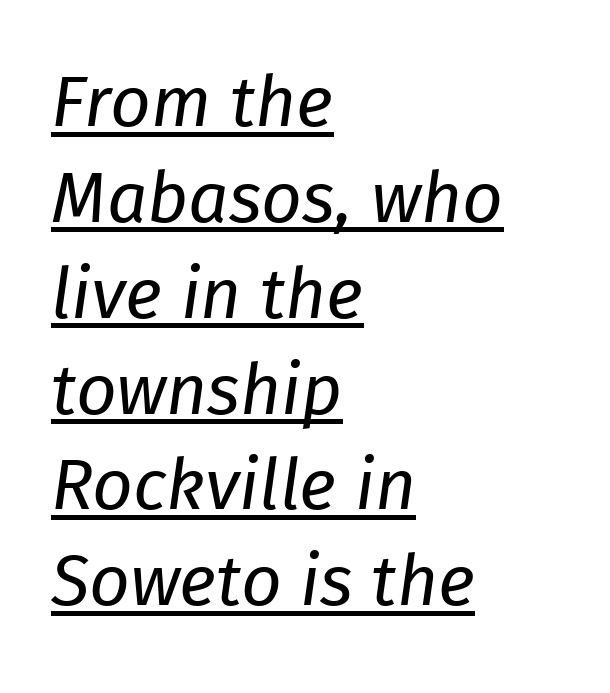
{"italic": "yes", "lean": "right", "slant_degrees": 8, "bold": "no", "weight": "regular", "width": "normal", "stroke_contrast": "low", "x_height": "medium", "monospaced": "no", "underline": "yes", "align": "left", "line_spacing": "normal", "line_spacing_ratio": 1.35, "letter_spacing": "normal", "letter_spacing_em": 0.0, "glyph_px": 71}
